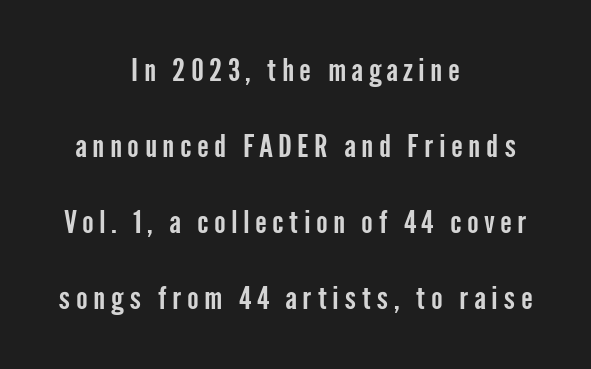
{"serif": "no", "italic": "no", "width": "condensed", "stroke_contrast": "low", "x_height": "medium", "monospaced": "no", "underline": "no", "align": "center", "line_spacing": "loose", "line_spacing_ratio": 2.45, "glyph_px": 31}
